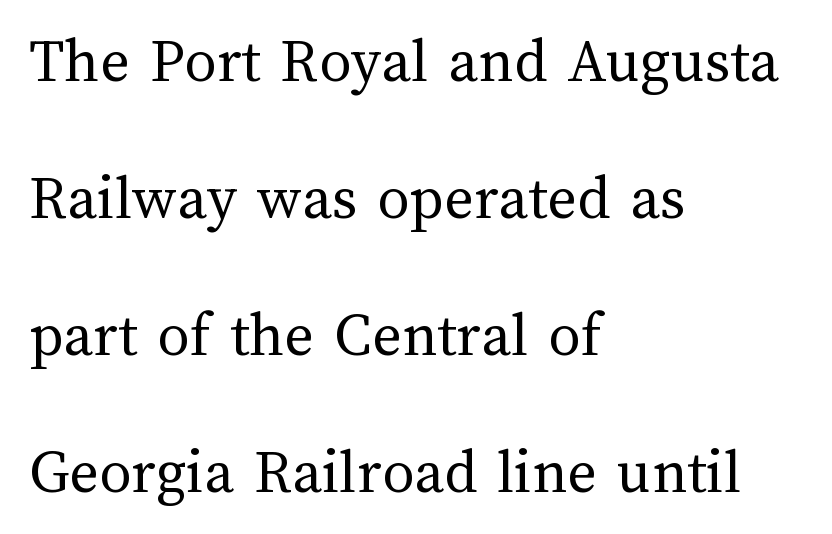
The image shows 64 px regular-weight type, upright; set left-aligned, loose line spacing (2.14x), normal letter spacing, not underlined; medium stroke contrast and a medium x-height.
